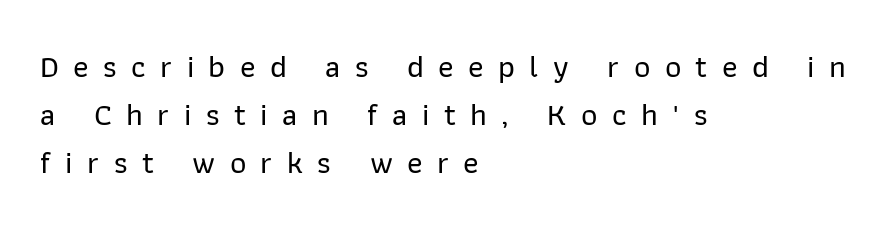
Notice how the passage keeps a crisp vertical edge on the left only. The rendering uses natural spacing where letterforms have individual widths. Notice how the stems are strictly vertical — no italics here. Classification — sans serif. Check the space under the baseline: it is left empty.
